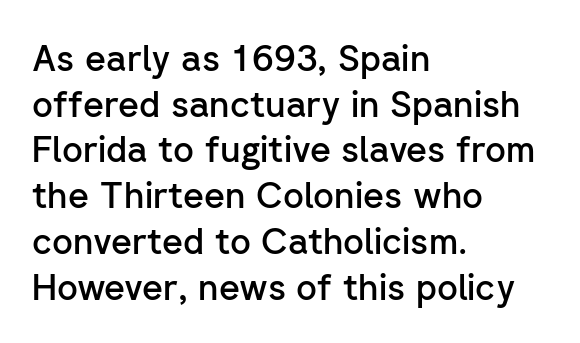
The image shows 36 px semibold sans-serif type, upright; set left-aligned, normal line spacing (1.27x), normal letter spacing, not underlined; low stroke contrast and a medium x-height.
